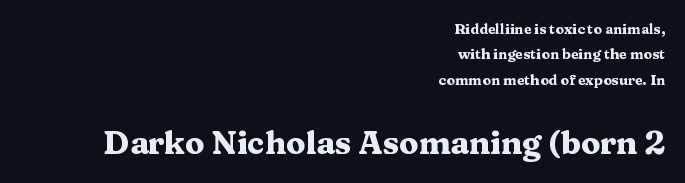
The rag falls on the left side of this text block. Honestly, there is no underline to notice here at all. Tracking value appears to be zero — textbook default spacing. This sample has the flowing, uneven cadence of proportional lettering. Designer's note — italics off, roman on.
